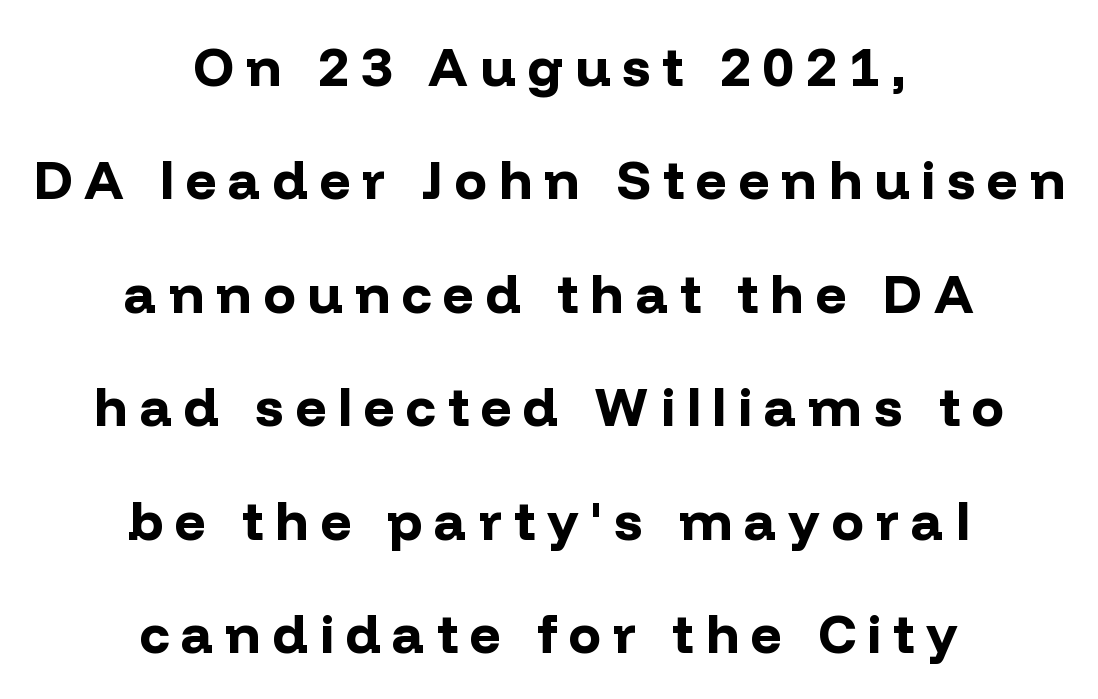
Q: Is the text bold? A: Yes.
Q: Is the text italic (slanted)? A: No, it is upright.
Q: Is the typeface a serif or a sans-serif typeface? A: Sans-serif.
Q: Is the text underlined? A: No.
Q: How is the paragraph aligned? A: Centered.
Q: Is the spacing between letters normal or unusually wide? A: Unusually wide.
Q: Is the spacing between lines tight, normal or loose? A: Loose.
Q: Width (condensed, normal, or wide)? A: Normal.
Q: Stroke contrast? A: Low.
Q: x-height? A: Medium.
Q: Monospaced? A: No.
